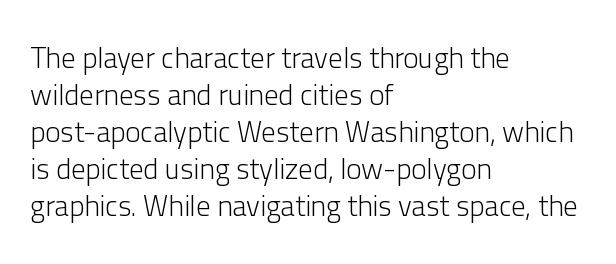
{"serif": "no", "italic": "no", "bold": "no", "weight": "light", "width": "normal", "stroke_contrast": "low", "x_height": "medium", "monospaced": "no", "underline": "no", "align": "left", "line_spacing": "normal", "line_spacing_ratio": 1.28, "letter_spacing": "normal", "letter_spacing_em": 0.0, "glyph_px": 29}
